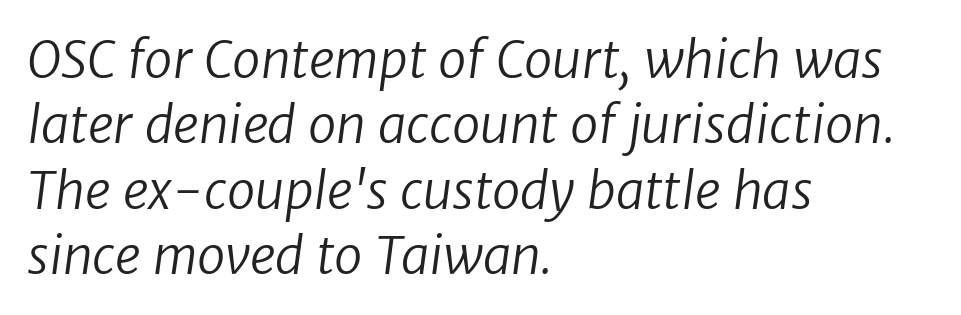
The image shows 51 px regular-weight sans-serif type; set left-aligned, normal line spacing (1.28x), normal letter spacing, not underlined; low stroke contrast and a medium x-height.
